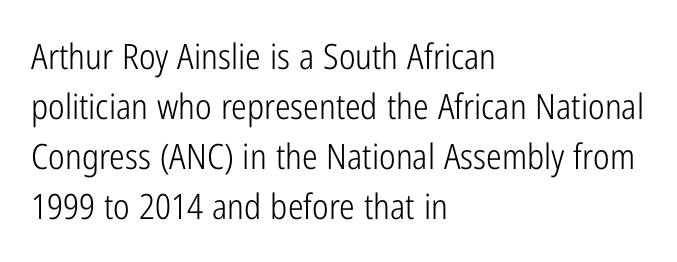
{"serif": "no", "italic": "no", "bold": "no", "weight": "light", "width": "condensed", "stroke_contrast": "low", "x_height": "medium", "monospaced": "no", "underline": "no", "align": "left", "line_spacing": "normal", "line_spacing_ratio": 1.43, "letter_spacing": "normal", "letter_spacing_em": 0.0, "glyph_px": 35}
